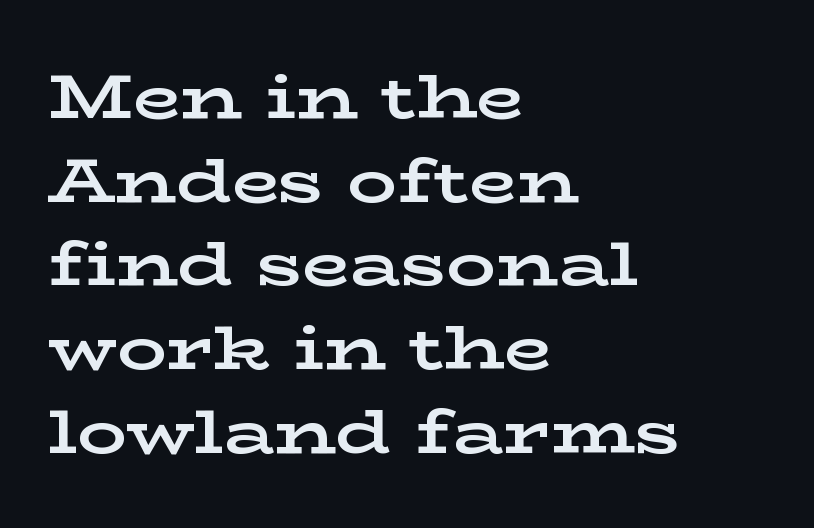
{"serif": "yes", "italic": "no", "bold": "yes", "weight": "bold", "width": "wide", "stroke_contrast": "low", "x_height": "medium", "monospaced": "no", "underline": "no", "align": "left", "line_spacing": "normal", "line_spacing_ratio": 1.35, "letter_spacing": "normal", "letter_spacing_em": 0.0, "glyph_px": 62}
